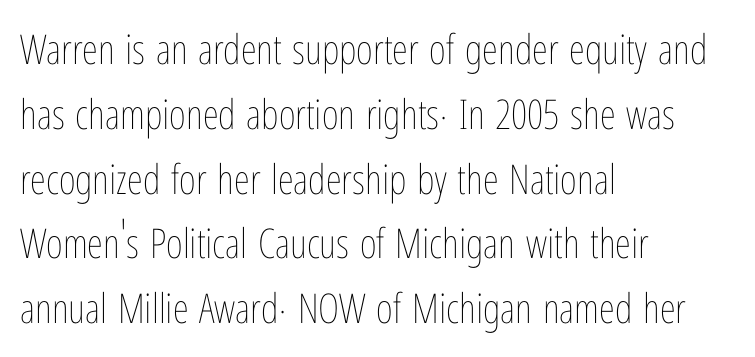
Q: Is the text bold? A: No.
Q: Is the text italic (slanted)? A: No, it is upright.
Q: Is the text underlined? A: No.
Q: How is the paragraph aligned? A: Left-aligned.
Q: Is the spacing between letters normal or unusually wide? A: Normal.
Q: Is the spacing between lines tight, normal or loose? A: Normal.
Q: Width (condensed, normal, or wide)? A: Condensed.
Q: Stroke contrast? A: Low.
Q: x-height? A: Medium.
Q: Monospaced? A: No.
